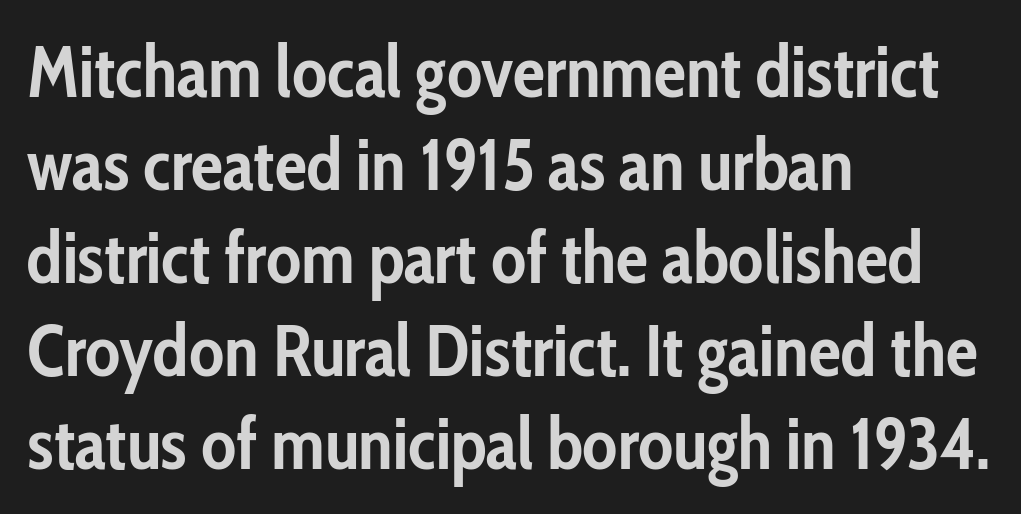
The image shows 72 px semibold, condensed sans-serif type, upright; set left-aligned, normal line spacing (1.29x), normal letter spacing, not underlined; low stroke contrast and a medium x-height.
